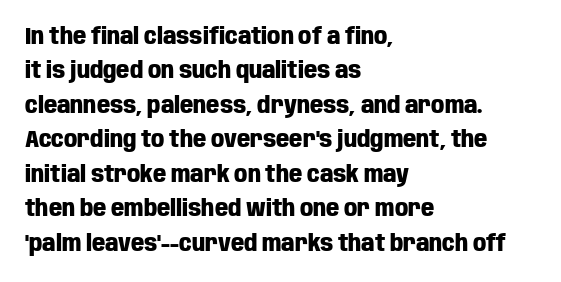
Q: Is the text bold? A: Yes.
Q: Is the text italic (slanted)? A: No, it is upright.
Q: Is the text underlined? A: No.
Q: How is the paragraph aligned? A: Left-aligned.
Q: Is the spacing between letters normal or unusually wide? A: Normal.
Q: Is the spacing between lines tight, normal or loose? A: Normal.
